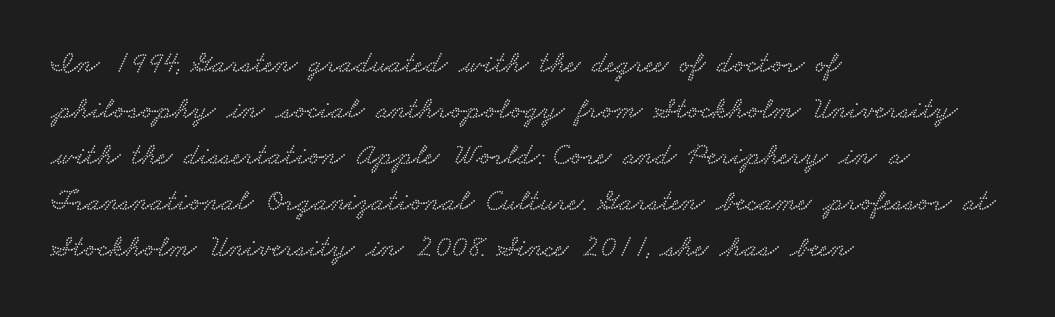
Honestly, there is no underline to notice here at all. The passage shown is typeset with a serif family. Do the characters align in a grid? No, the font is proportional. Which margin do the lines hug? The left one — the right edge is uneven. Is there much room between lines? A standard amount, neither cramped nor airy. The letterforms sit shoulder to shoulder at normal distance.
